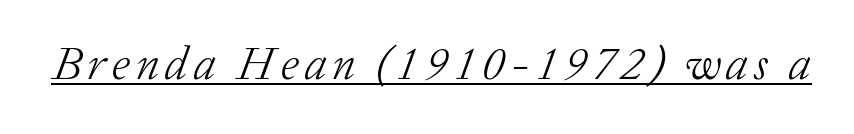
The image shows 47 px light serif type, italic (leaning right); set underlined; low stroke contrast and a medium x-height.
